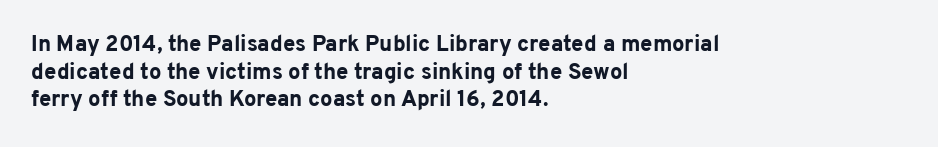
{"italic": "no", "bold": "yes", "underline": "no", "align": "left", "line_spacing": "normal", "line_spacing_ratio": 1.26, "letter_spacing": "normal", "letter_spacing_em": 0.0, "glyph_px": 22}
